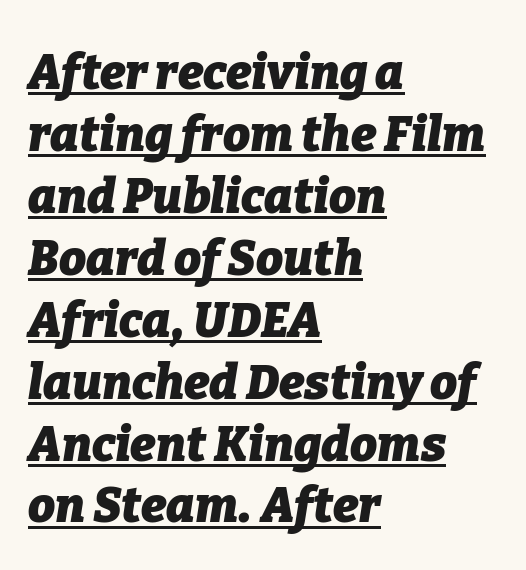
{"italic": "yes", "lean": "right", "slant_degrees": 9, "bold": "yes", "weight": "heavy", "width": "normal", "stroke_contrast": "low", "x_height": "medium", "monospaced": "no", "underline": "yes", "align": "left", "line_spacing": "normal", "line_spacing_ratio": 1.29, "letter_spacing": "normal", "letter_spacing_em": 0.0, "glyph_px": 48}
